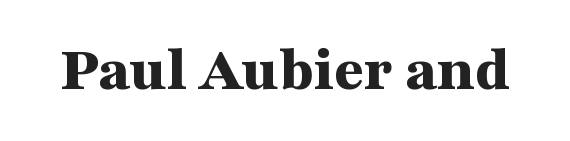
You could not count columns in this text — the font is proportionally spaced. Check the space under the baseline: it is left empty. Letterform terminals end in serifs throughout the passage. The letters stand upright; this is a roman face.
